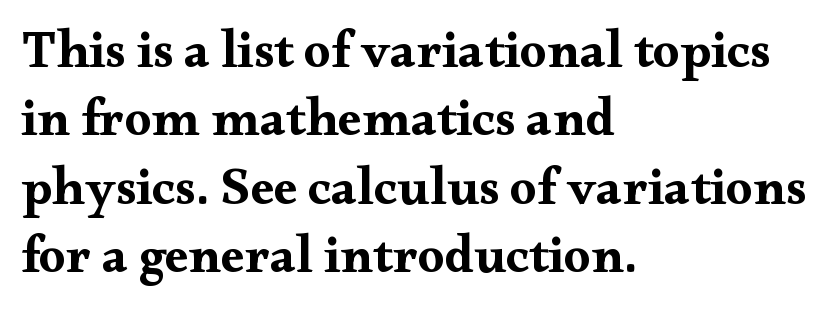
Q: Is the text bold? A: Yes.
Q: Is the text italic (slanted)? A: No, it is upright.
Q: Is the typeface a serif or a sans-serif typeface? A: Serif.
Q: Is the text underlined? A: No.
Q: How is the paragraph aligned? A: Left-aligned.
Q: Is the spacing between letters normal or unusually wide? A: Normal.
Q: Is the spacing between lines tight, normal or loose? A: Normal.
Q: Width (condensed, normal, or wide)? A: Wide.
Q: Stroke contrast? A: Medium.
Q: x-height? A: Small.
Q: Monospaced? A: No.
